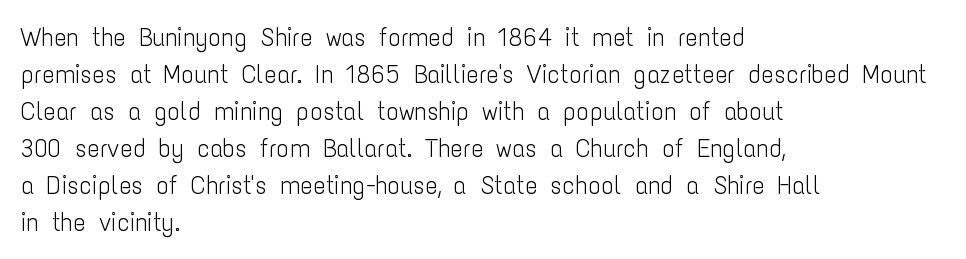
Q: Is the text bold? A: No.
Q: Is the text italic (slanted)? A: No, it is upright.
Q: Is the text underlined? A: No.
Q: How is the paragraph aligned? A: Left-aligned.
Q: Is the spacing between letters normal or unusually wide? A: Normal.
Q: Is the spacing between lines tight, normal or loose? A: Normal.
